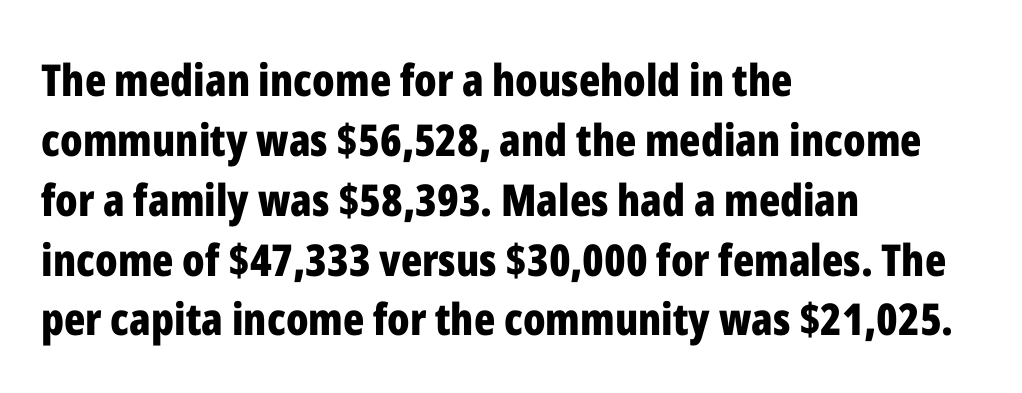
Q: Is the text bold? A: Yes.
Q: Is the text italic (slanted)? A: No, it is upright.
Q: Is the typeface a serif or a sans-serif typeface? A: Sans-serif.
Q: Is the text underlined? A: No.
Q: How is the paragraph aligned? A: Left-aligned.
Q: Is the spacing between letters normal or unusually wide? A: Normal.
Q: Is the spacing between lines tight, normal or loose? A: Normal.
Q: Width (condensed, normal, or wide)? A: Condensed.
Q: Stroke contrast? A: Low.
Q: x-height? A: Medium.
Q: Monospaced? A: No.
